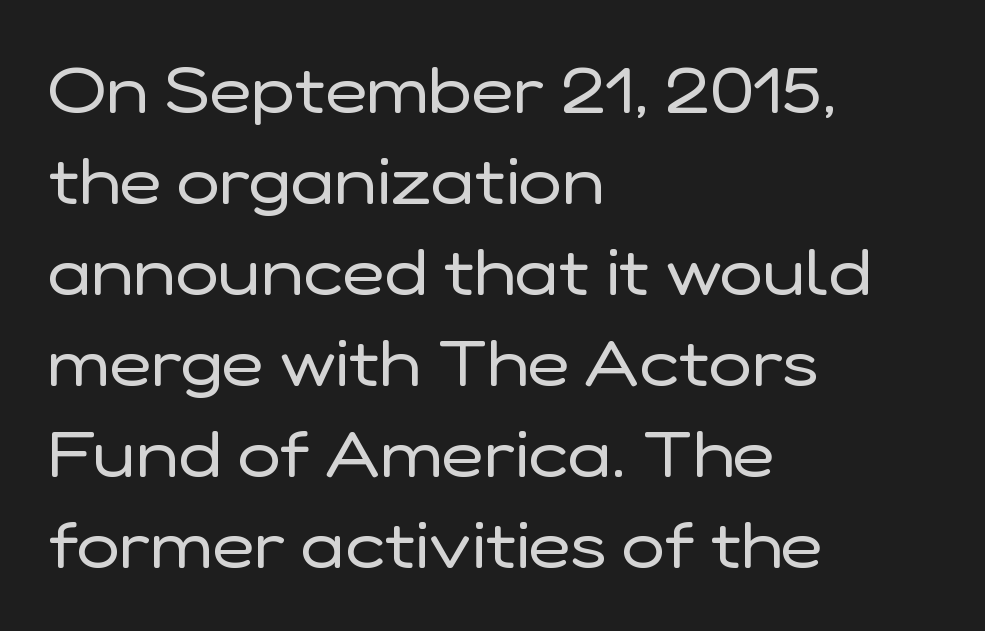
Q: Is the text bold? A: No.
Q: Is the text italic (slanted)? A: No, it is upright.
Q: Is the typeface a serif or a sans-serif typeface? A: Sans-serif.
Q: Is the text underlined? A: No.
Q: How is the paragraph aligned? A: Left-aligned.
Q: Is the spacing between letters normal or unusually wide? A: Normal.
Q: Is the spacing between lines tight, normal or loose? A: Normal.
Q: Width (condensed, normal, or wide)? A: Normal.
Q: Stroke contrast? A: Low.
Q: x-height? A: Medium.
Q: Monospaced? A: No.
